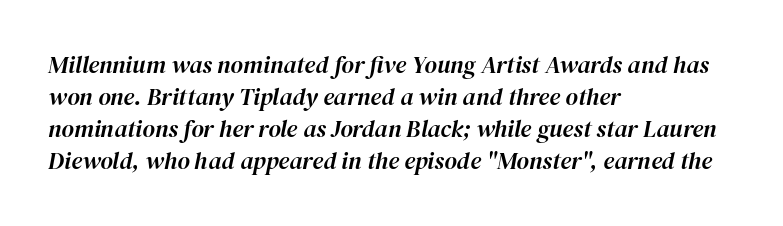
The image shows 24 px text type, italic (leaning right); set left-aligned, normal line spacing (1.33x), normal letter spacing, not underlined.
